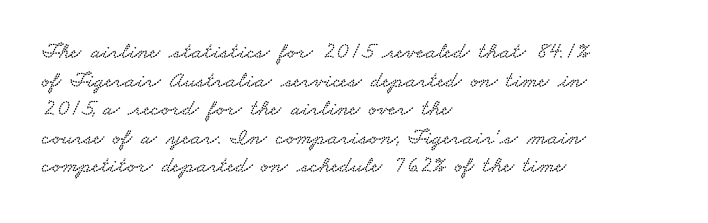
Compared with a centered layout, this one pins lines to the left instead. The glyphs are unaccompanied by any horizontal stroke below them. Letter spacing: default.
